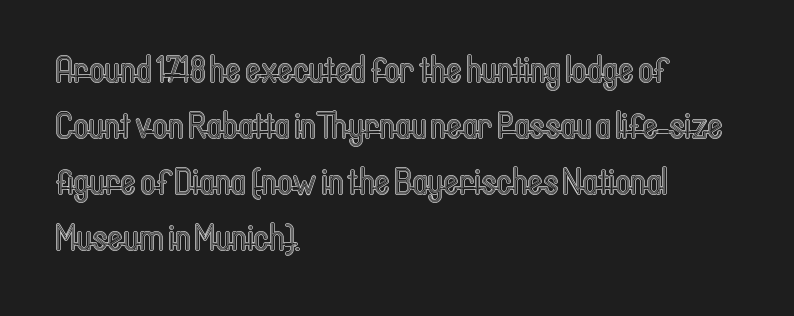
Q: Is the text italic (slanted)? A: No, it is upright.
Q: Is the text underlined? A: No.
Q: How is the paragraph aligned? A: Left-aligned.
Q: Is the spacing between letters normal or unusually wide? A: Normal.
Q: Is the spacing between lines tight, normal or loose? A: Normal.
Q: Width (condensed, normal, or wide)? A: Condensed.
Q: x-height? A: Medium.
Q: Monospaced? A: No.
